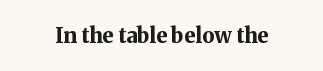
{"italic": "no", "bold": "yes", "underline": "no", "letter_spacing": "normal", "letter_spacing_em": 0.0, "glyph_px": 21}
